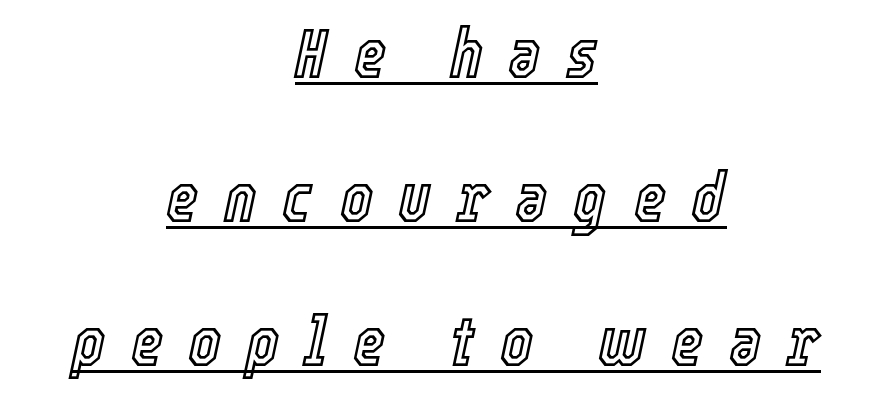
The image shows 70 px condensed type, italic (leaning right); set centered, loose line spacing (2.06x), unusually wide letter spacing (+0.36 em), underlined; a medium x-height.
